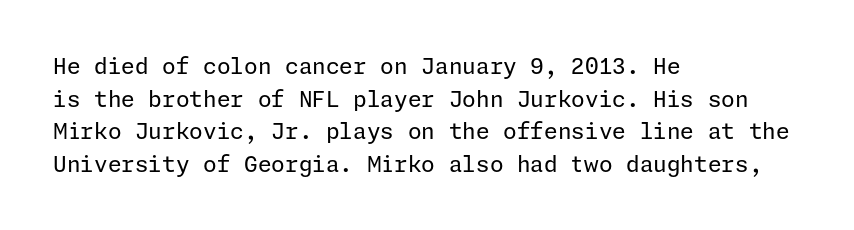
The image shows 22 px text type, upright; set left-aligned, normal line spacing (1.48x), normal letter spacing, not underlined.
